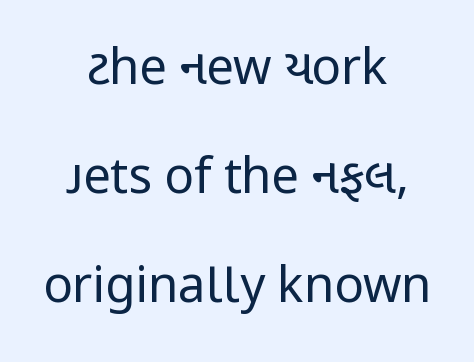
{"serif": "no", "italic": "no", "bold": "no", "weight": "regular", "width": "normal", "stroke_contrast": "low", "x_height": "medium", "monospaced": "no", "underline": "no", "align": "center", "line_spacing": "loose", "line_spacing_ratio": 2.22, "letter_spacing": "normal", "letter_spacing_em": 0.0, "glyph_px": 49}
